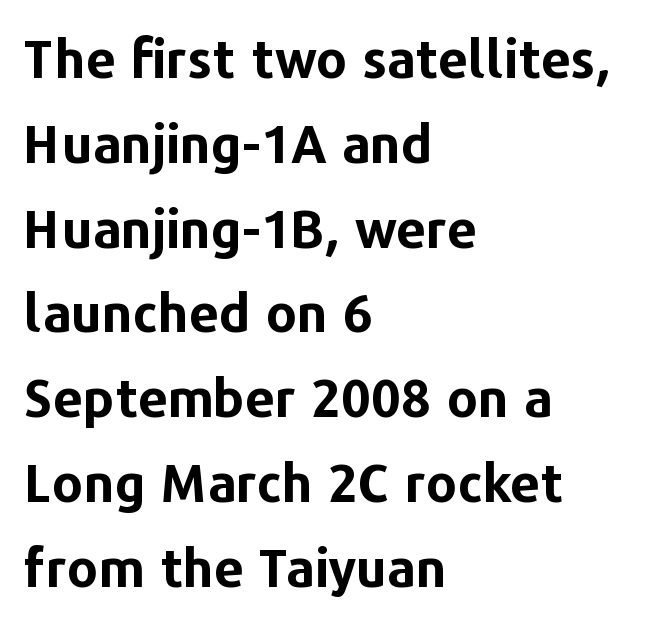
{"serif": "no", "italic": "no", "bold": "yes", "weight": "bold", "width": "normal", "stroke_contrast": "low", "x_height": "medium", "monospaced": "no", "underline": "no", "align": "left", "line_spacing": "normal", "line_spacing_ratio": 1.6, "letter_spacing": "normal", "letter_spacing_em": 0.0, "glyph_px": 53}
